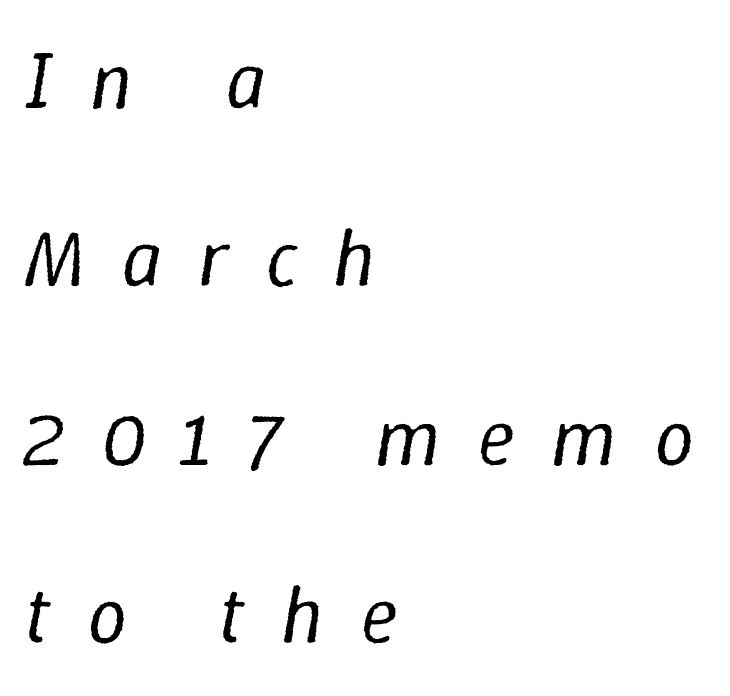
The block of text is sparse from top to bottom, with ample space between rows. Each word looks stretched out because of the extra space between its letters. There's an unmistakable incline to the writing here. Line starts are locked; line ends wander.
